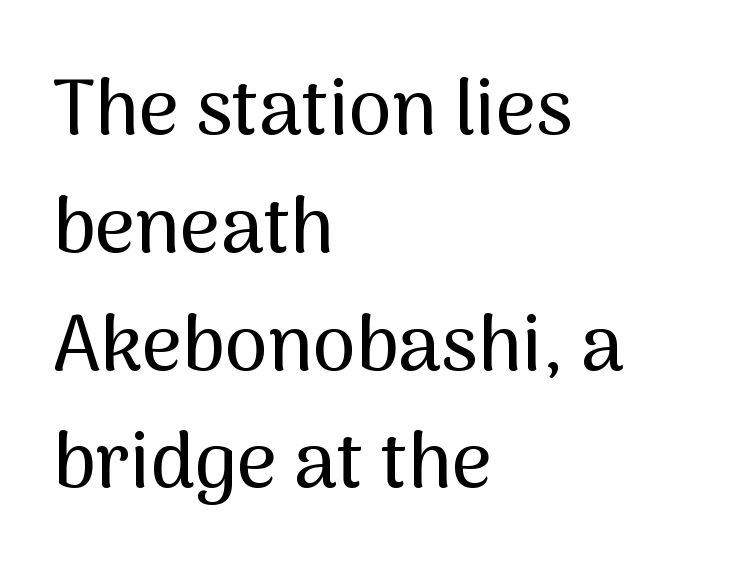
Q: Is the text italic (slanted)? A: No, it is upright.
Q: Is the typeface a serif or a sans-serif typeface? A: Sans-serif.
Q: Is the text underlined? A: No.
Q: How is the paragraph aligned? A: Left-aligned.
Q: Is the spacing between letters normal or unusually wide? A: Normal.
Q: Is the spacing between lines tight, normal or loose? A: Normal.
Q: Width (condensed, normal, or wide)? A: Normal.
Q: Stroke contrast? A: Medium.
Q: x-height? A: Medium.
Q: Monospaced? A: No.
